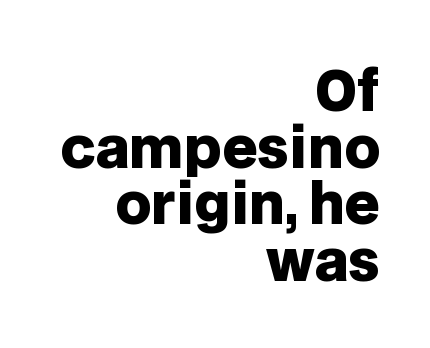
Type without underlining. Do the characters align in a grid? No, the font is proportional. These lines were composed using upright roman letters. The lines in this sample share a right terminus and differ only in where they begin. Typographically, this falls in the sans-serif category.
